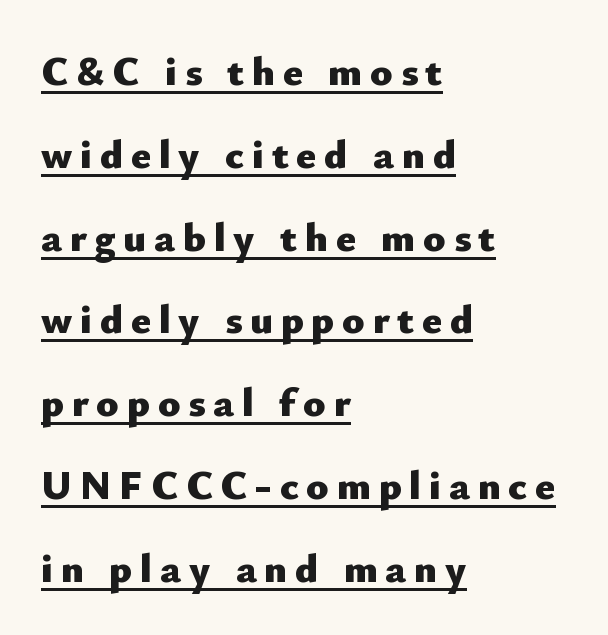
The image shows 41 px heavy sans-serif type, upright; set left-aligned, loose line spacing (2.02x), underlined; low stroke contrast and a small x-height.
